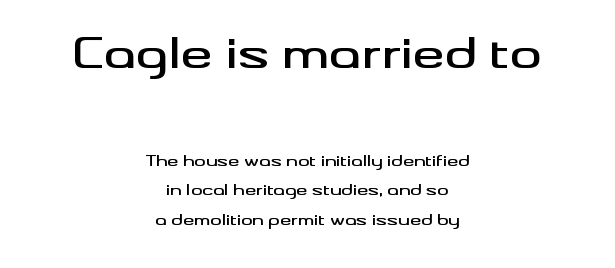
Q: Is the text italic (slanted)? A: No, it is upright.
Q: Is the typeface a serif or a sans-serif typeface? A: Sans-serif.
Q: Is the text underlined? A: No.
Q: How is the paragraph aligned? A: Centered.
Q: Is the spacing between letters normal or unusually wide? A: Normal.
Q: Is the spacing between lines tight, normal or loose? A: Loose.
Q: Which block of text is set in a larger size, the first (top) or the second (bottom)? A: The first (top) one.
Q: Width (condensed, normal, or wide)? A: Wide.
Q: Stroke contrast? A: Medium.
Q: x-height? A: Small.
Q: Monospaced? A: No.
